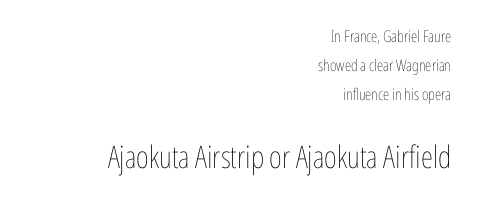
{"italic": "no", "bold": "no", "weight": "thin", "width": "condensed", "stroke_contrast": "low", "x_height": "medium", "monospaced": "no", "underline": "no", "align": "right", "line_spacing_ratio": 1.81, "letter_spacing": "normal", "letter_spacing_em": 0.0, "larger_block": "second", "size_ratio": 1.94, "glyph_px": 31}
